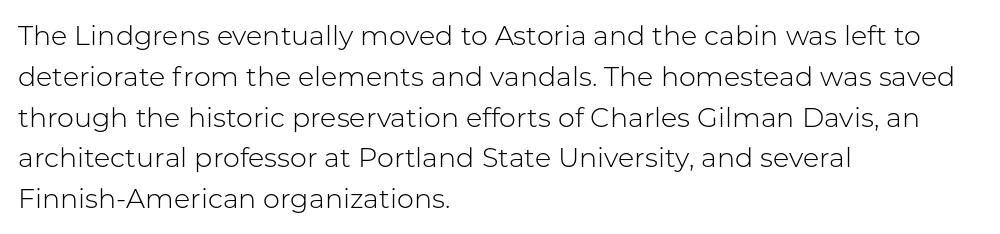
Q: Is the text bold? A: No.
Q: Is the text italic (slanted)? A: No, it is upright.
Q: Is the text underlined? A: No.
Q: How is the paragraph aligned? A: Left-aligned.
Q: Is the spacing between letters normal or unusually wide? A: Normal.
Q: Is the spacing between lines tight, normal or loose? A: Normal.
